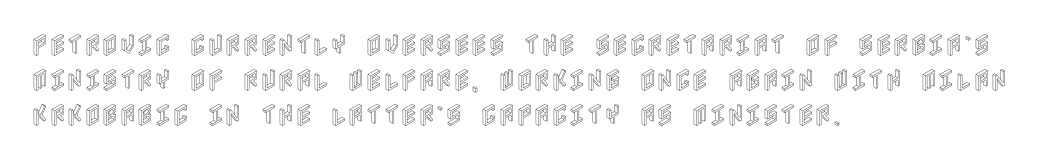
Q: Is the text italic (slanted)? A: No, it is upright.
Q: Is the text underlined? A: No.
Q: How is the paragraph aligned? A: Left-aligned.
Q: Is the spacing between letters normal or unusually wide? A: Normal.
Q: Is the spacing between lines tight, normal or loose? A: Normal.
